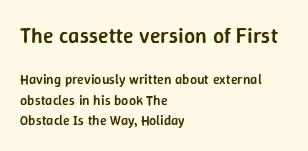
Q: Is the text bold? A: Semi-bold.
Q: Is the text italic (slanted)? A: No, it is upright.
Q: Is the text underlined? A: No.
Q: How is the paragraph aligned? A: Left-aligned.
Q: Is the spacing between letters normal or unusually wide? A: Normal.
Q: Is the spacing between lines tight, normal or loose? A: Normal.
Q: Which block of text is set in a larger size, the first (top) or the second (bottom)? A: The first (top) one.
